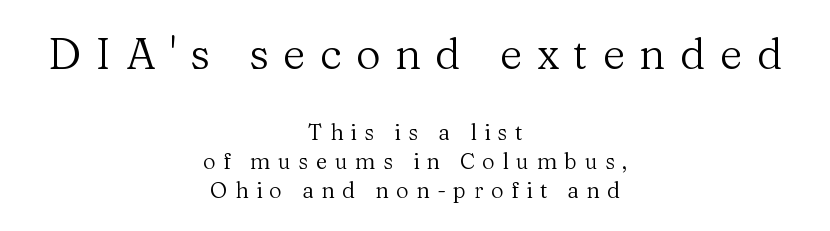
The image shows 43 px regular-weight serif type, upright; set centered, normal line spacing (1.33x), unusually wide letter spacing (+0.34 em), not underlined; the first (top) block is 1.95x larger; medium stroke contrast and a medium x-height.
